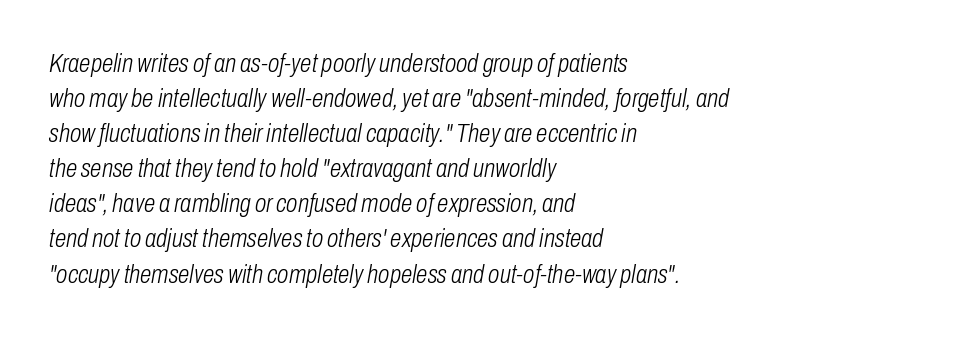
{"italic": "yes", "lean": "right", "slant_degrees": 10, "bold": "no", "underline": "no", "align": "left", "line_spacing": "normal", "line_spacing_ratio": 1.35, "letter_spacing": "normal", "letter_spacing_em": 0.0, "glyph_px": 26}
